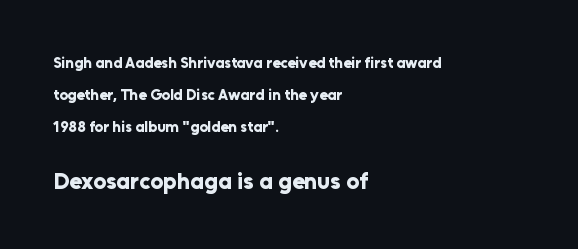
{"italic": "no", "bold": "yes", "underline": "no", "align": "left", "line_spacing": "loose", "line_spacing_ratio": 2.13, "letter_spacing": "normal", "letter_spacing_em": 0.0, "larger_block": "second", "size_ratio": 1.53, "glyph_px": 23}
